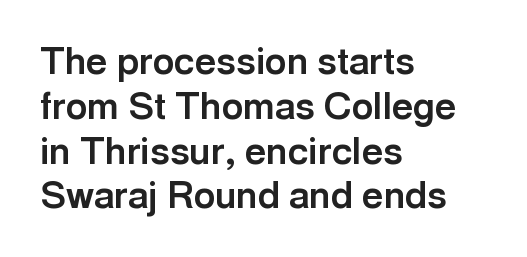
Unlike italic type, these characters show no tilt at all. This sample uses plain, unmodified letter spacing. Is the block centered? No — it sits flush against the left margin. Only glyphs here, with clear space below each row.
